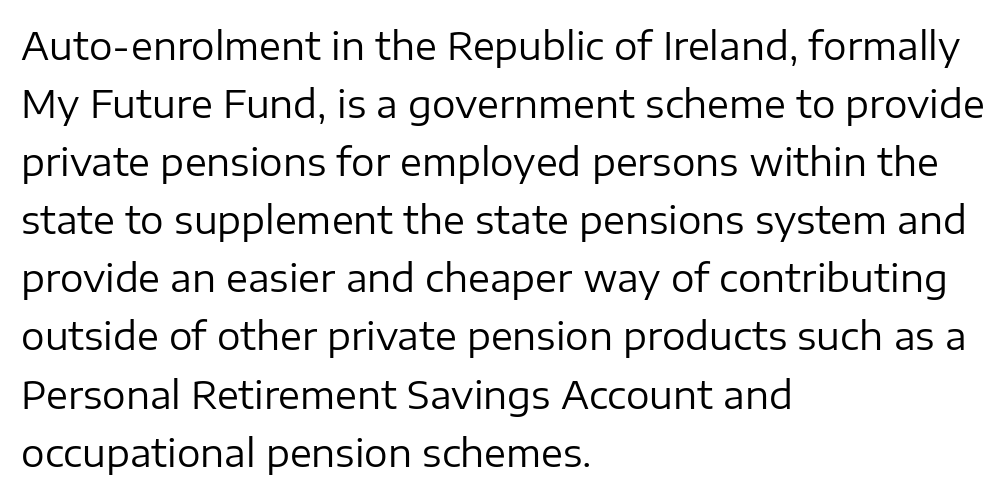
{"serif": "no", "italic": "no", "bold": "no", "weight": "regular", "width": "normal", "stroke_contrast": "low", "x_height": "medium", "monospaced": "no", "underline": "no", "align": "left", "line_spacing": "normal", "line_spacing_ratio": 1.57, "letter_spacing": "normal", "letter_spacing_em": 0.0, "glyph_px": 37}
